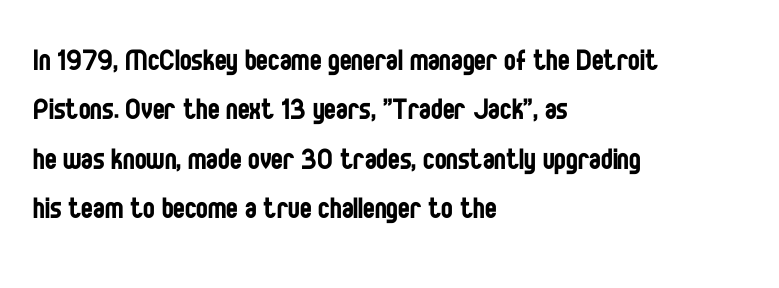
The image shows 35 px regular-weight, condensed sans-serif type, upright; set left-aligned, normal line spacing (1.41x), normal letter spacing, not underlined; low stroke contrast and a large x-height.
